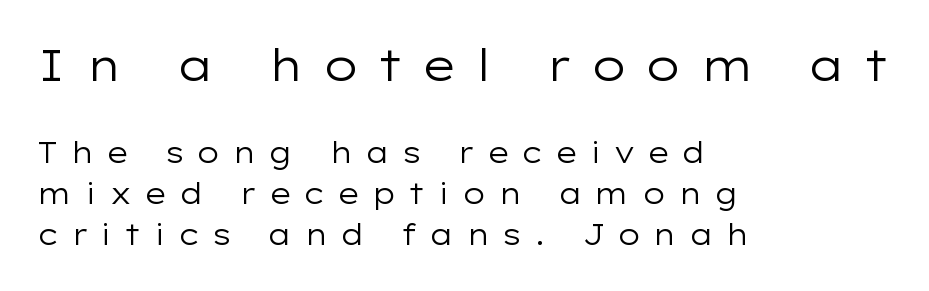
{"serif": "no", "italic": "no", "bold": "no", "weight": "regular", "width": "wide", "stroke_contrast": "low", "x_height": "medium", "monospaced": "no", "underline": "no", "align": "left", "line_spacing": "normal", "line_spacing_ratio": 1.41, "letter_spacing": "wide", "letter_spacing_em": 0.41, "larger_block": "first", "size_ratio": 1.52, "glyph_px": 44}
